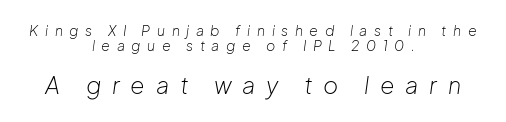
{"italic": "yes", "lean": "right", "slant_degrees": 8, "bold": "no", "underline": "no", "align": "center", "line_spacing": "tight", "line_spacing_ratio": 1.09, "letter_spacing": "wide", "letter_spacing_em": 0.47, "larger_block": "second", "size_ratio": 1.64, "glyph_px": 23}
